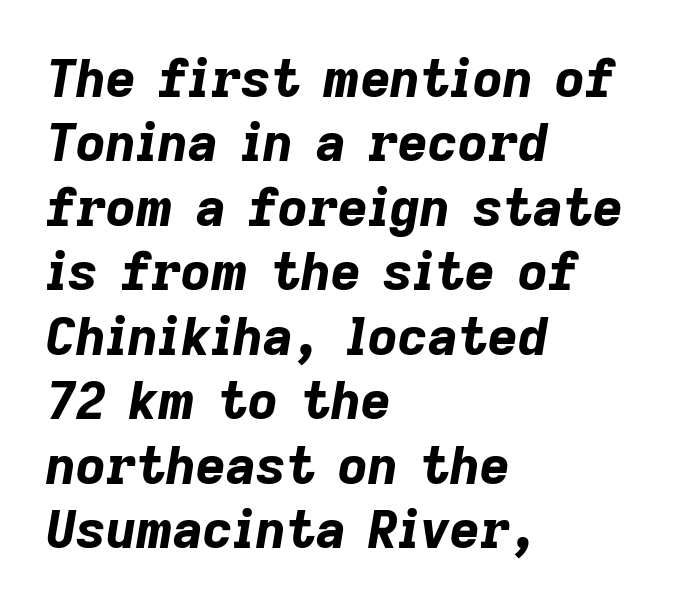
The rendering anchors every line to the left-hand side. Glance below the letters and you will spot only blank space. Proportional: the letters do not fall into vertical columns. Caption: standard tracking, unaltered.
